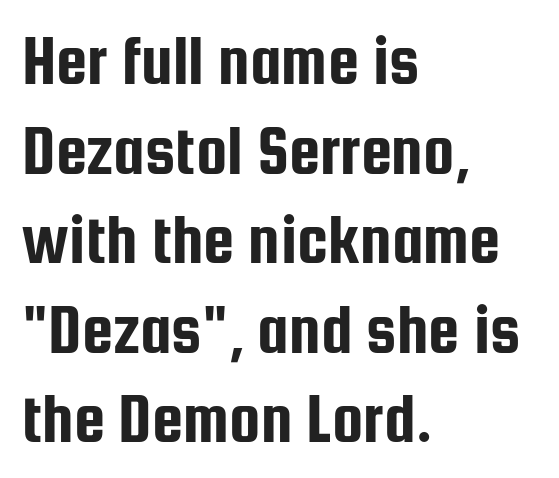
The image shows 70 px condensed sans-serif type, upright; set left-aligned, normal line spacing (1.28x), normal letter spacing, not underlined; low stroke contrast and a medium x-height.
